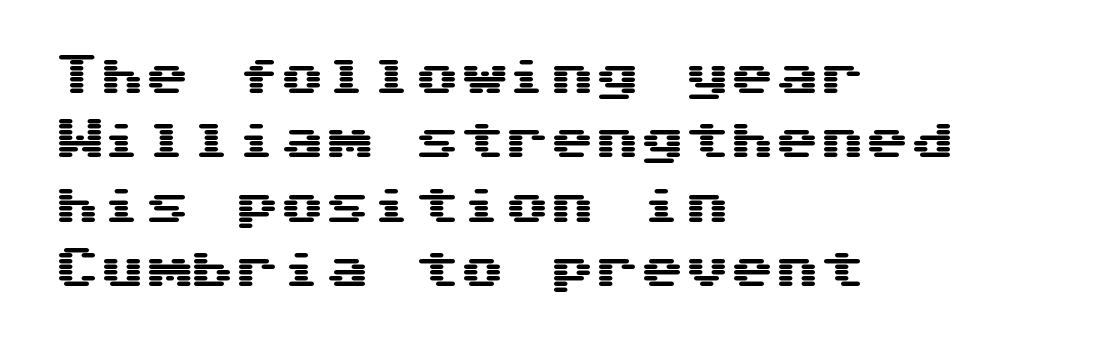
{"serif": "no", "italic": "no", "width": "wide", "stroke_contrast": "medium", "x_height": "medium", "underline": "no", "align": "left", "line_spacing": "normal", "line_spacing_ratio": 1.43, "letter_spacing": "normal", "letter_spacing_em": 0.0, "glyph_px": 45}
